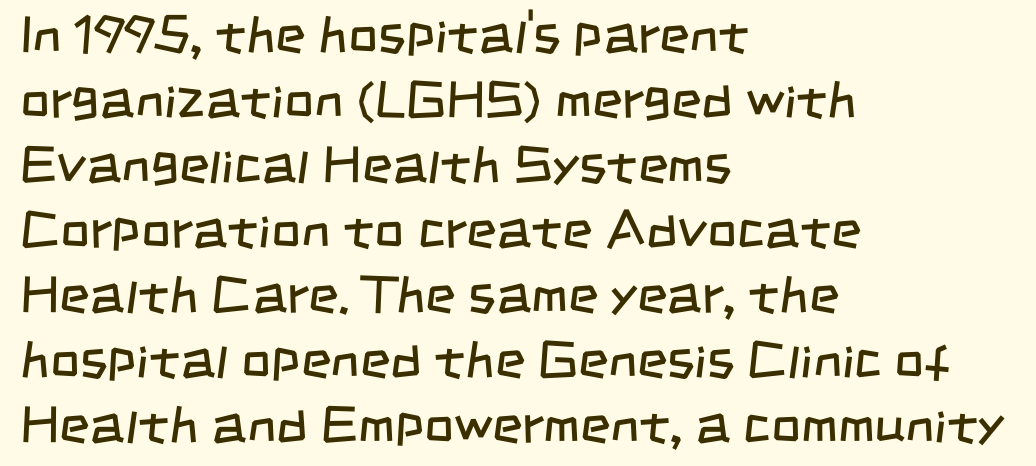
The image shows 52 px regular-weight, condensed sans-serif type; set left-aligned, normal line spacing (1.25x), normal letter spacing, not underlined; low stroke contrast and a large x-height.
